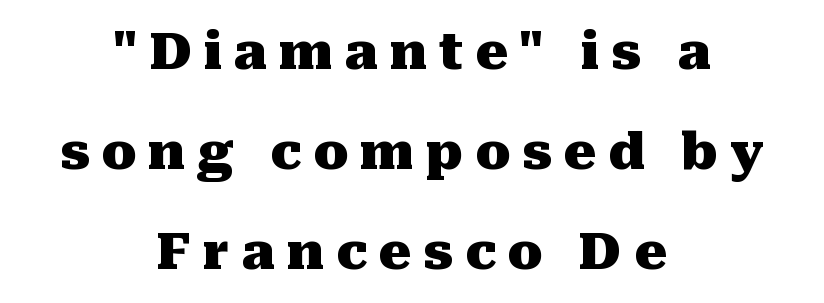
{"serif": "yes", "italic": "no", "bold": "yes", "weight": "heavy", "width": "normal", "stroke_contrast": "medium", "x_height": "medium", "monospaced": "no", "underline": "no", "align": "center", "line_spacing": "loose", "line_spacing_ratio": 1.96, "letter_spacing": "wide", "letter_spacing_em": 0.23, "glyph_px": 51}
